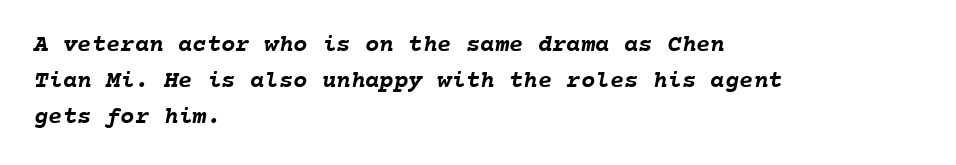
The image shows 24 px bold type; set left-aligned, normal line spacing (1.49x), normal letter spacing, not underlined.
